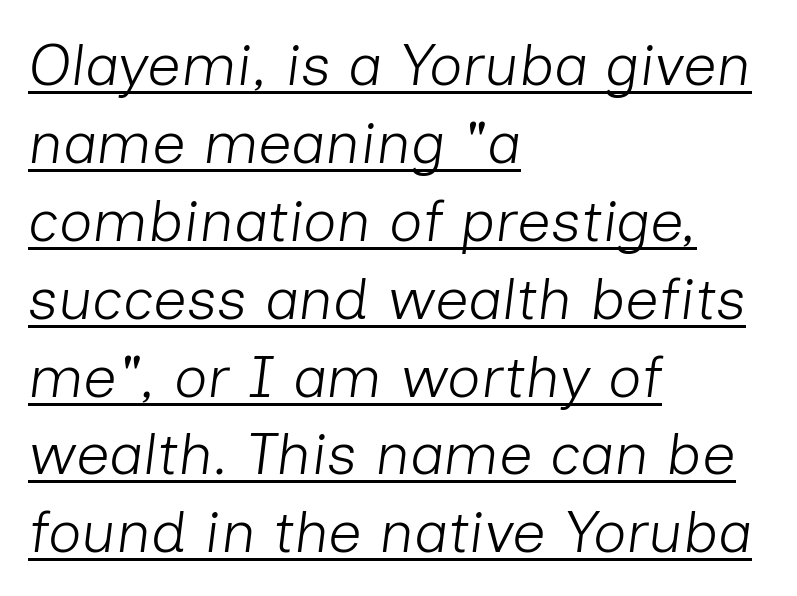
The horizontal fit of the characters is conventional and even. Is this a heavy cut? Hardly; it is regular or lighter. Emphasis is given by a line drawn under the lettering. A typesetter would call this proportional, since set widths differ per character.
